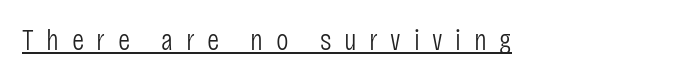
{"serif": "no", "italic": "no", "bold": "no", "weight": "light", "width": "condensed", "stroke_contrast": "low", "x_height": "large", "monospaced": "no", "underline": "yes", "letter_spacing": "wide", "letter_spacing_em": 0.42, "glyph_px": 30}
